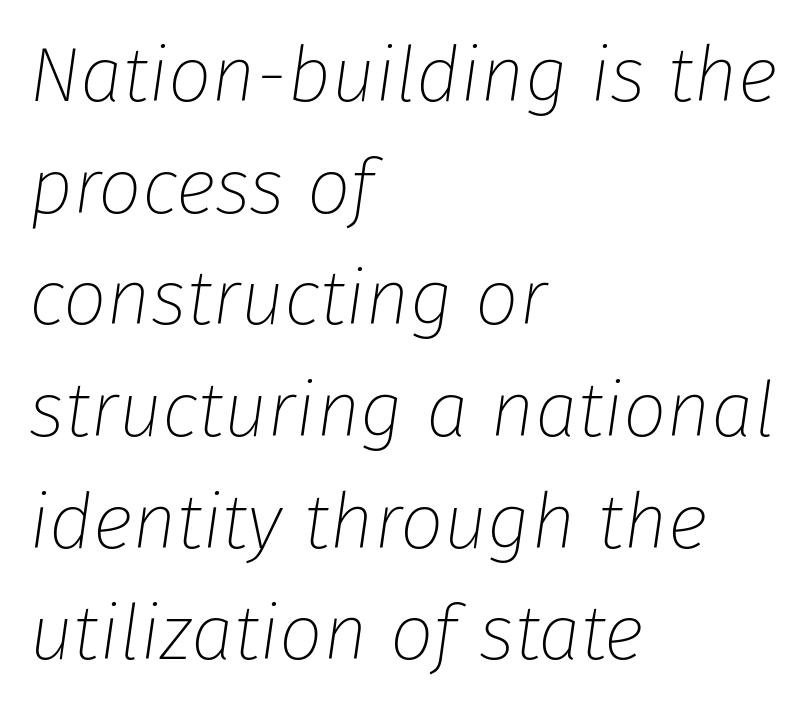
The type is set solid horizontally, with unmodified tracking. The passage shown leans; its letterforms are oblique. Is the stroke heavy? The answer is a plain regular-or-lighter. Rule under the text: the space is simply empty. A typesetter would call this proportional, since set widths differ per character. Visually the block forms a straight wall on the left and a jagged coastline on the right.
